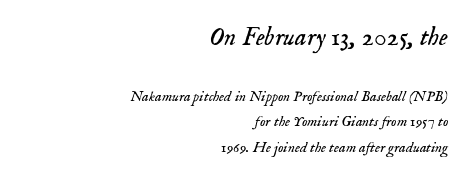
{"italic": "yes", "lean": "right", "slant_degrees": 18, "bold": "no", "underline": "no", "align": "right", "line_spacing_ratio": 1.72, "letter_spacing": "normal", "letter_spacing_em": 0.0, "larger_block": "first", "size_ratio": 1.73, "glyph_px": 26}
